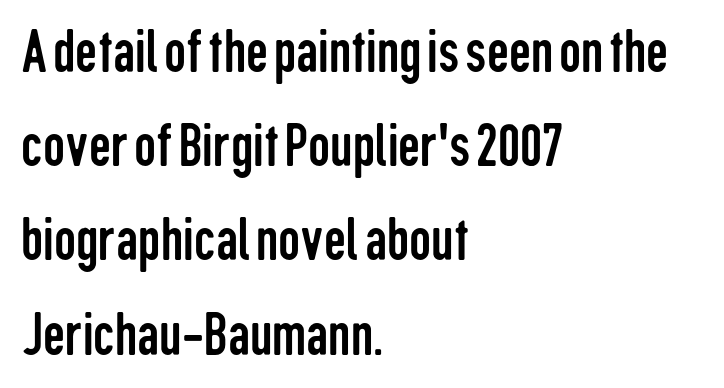
A normal amount of white space separates one row of letters from the next. Serif or sans? Sans — the stroke terminals are bare. The baseline area is clear. These lines were composed using upright roman letters. Do the characters align in a grid? No, the font is proportional.
